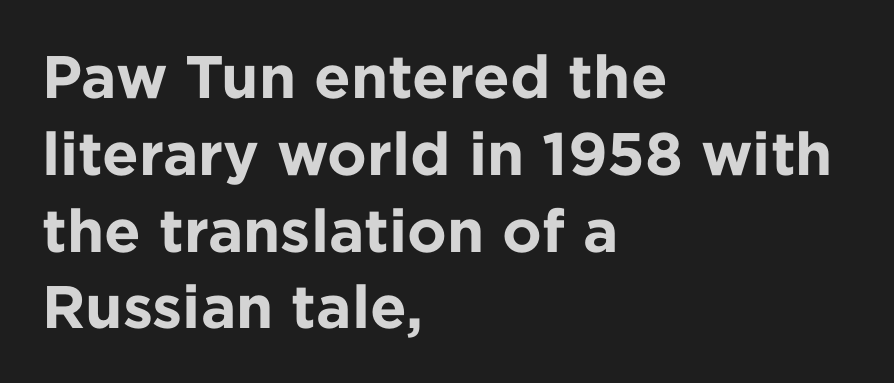
The string is rendered with underlining switched off. On the weight axis this lands at bold, roughly 700. Typographically, this falls in the sans-serif category. There is no visible air inserted between adjacent glyphs.
